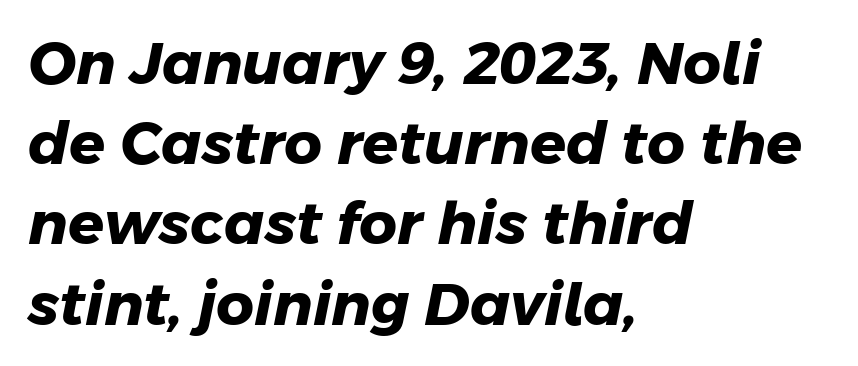
{"serif": "no", "bold": "yes", "weight": "heavy", "width": "normal", "stroke_contrast": "low", "x_height": "medium", "monospaced": "no", "underline": "no", "align": "left", "line_spacing": "normal", "line_spacing_ratio": 1.36, "letter_spacing": "normal", "letter_spacing_em": 0.0, "glyph_px": 59}
